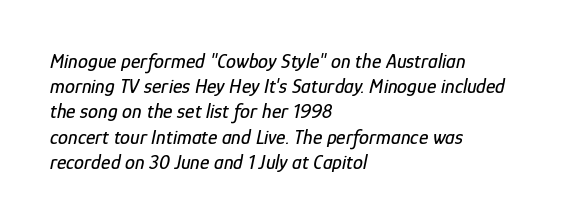
The image shows 20 px text type, italic (leaning right); set left-aligned, normal line spacing (1.26x), normal letter spacing, not underlined.
